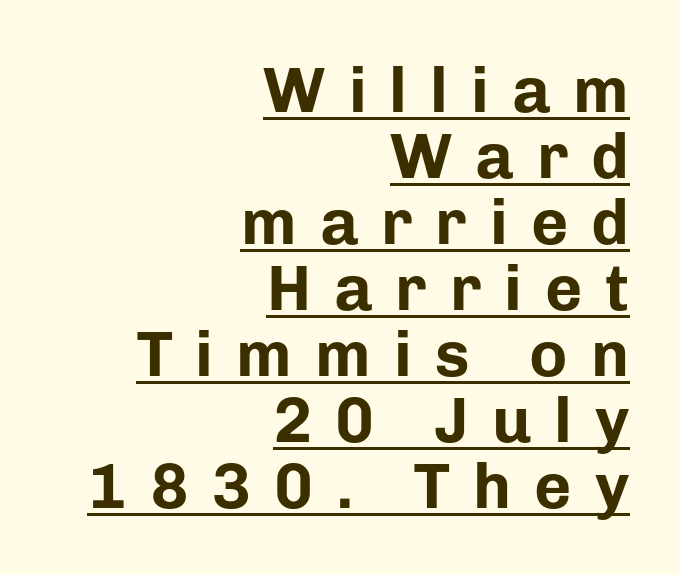
The image shows 64 px bold sans-serif type, upright; set right-aligned, tight line spacing (1.03x), unusually wide letter spacing (+0.36 em), underlined; low stroke contrast and a medium x-height.
